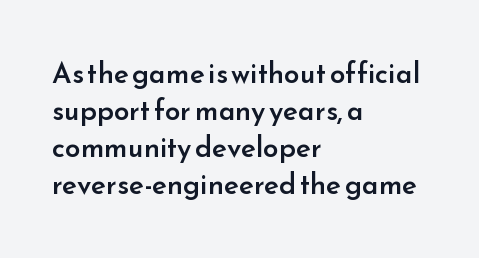
{"serif": "no", "italic": "no", "bold": "semi", "weight": "semibold", "width": "normal", "stroke_contrast": "low", "x_height": "small", "monospaced": "no", "underline": "no", "align": "left", "line_spacing": "normal", "line_spacing_ratio": 1.32, "letter_spacing": "normal", "letter_spacing_em": 0.0, "glyph_px": 28}
